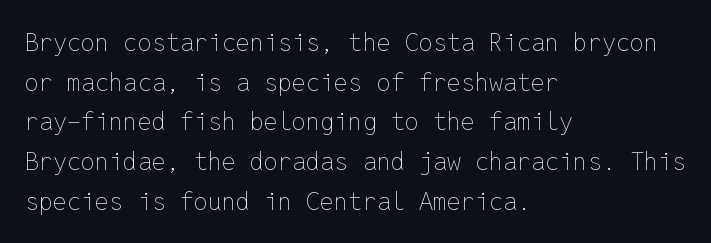
{"italic": "no", "bold": "no", "underline": "no", "align": "left", "line_spacing": "normal", "line_spacing_ratio": 1.59, "letter_spacing": "normal", "letter_spacing_em": 0.0, "glyph_px": 25}
